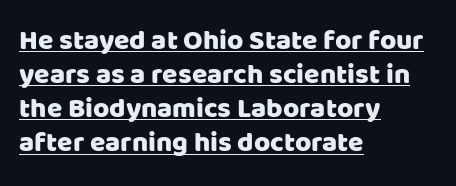
The image shows 28 px sans-serif type, upright; set left-aligned, line spacing 1.22x, normal letter spacing, underlined; low stroke contrast and a large x-height.
